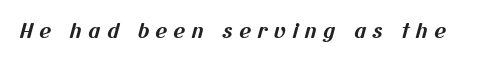
The image shows 20 px bold type; set unusually wide letter spacing (+0.32 em), not underlined.
